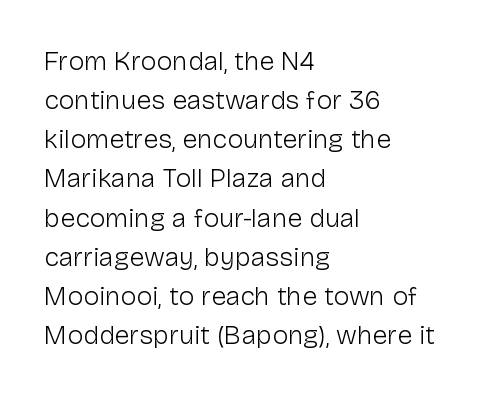
The image shows 27 px text type, upright; set left-aligned, normal line spacing (1.45x), normal letter spacing, not underlined.
